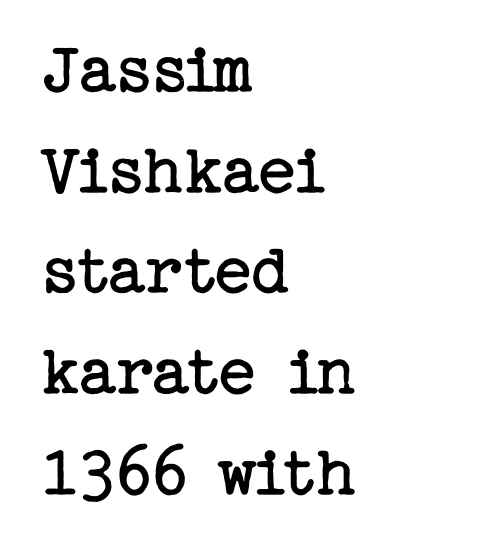
Q: Is the text bold? A: No.
Q: Is the text italic (slanted)? A: No, it is upright.
Q: Is the typeface a serif or a sans-serif typeface? A: Serif.
Q: Is the text underlined? A: No.
Q: How is the paragraph aligned? A: Left-aligned.
Q: Is the spacing between letters normal or unusually wide? A: Normal.
Q: Is the spacing between lines tight, normal or loose? A: Normal.
Q: Width (condensed, normal, or wide)? A: Normal.
Q: Stroke contrast? A: Low.
Q: x-height? A: Medium.
